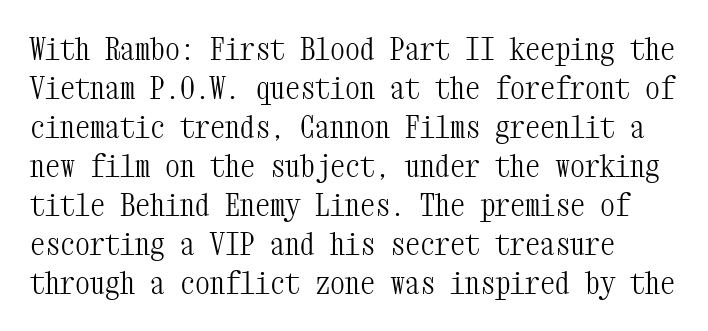
Q: Is the text bold? A: No.
Q: Is the text italic (slanted)? A: No, it is upright.
Q: Is the typeface a serif or a sans-serif typeface? A: Serif.
Q: Is the text underlined? A: No.
Q: Is the spacing between letters normal or unusually wide? A: Normal.
Q: Is the spacing between lines tight, normal or loose? A: Normal.
Q: Width (condensed, normal, or wide)? A: Condensed.
Q: Stroke contrast? A: Medium.
Q: x-height? A: Medium.
Q: Monospaced? A: Yes.
